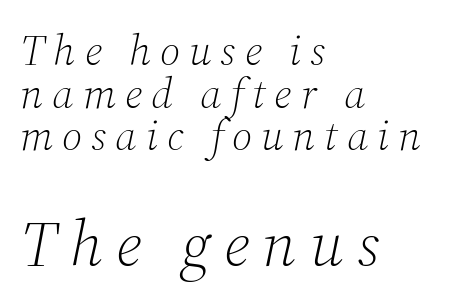
{"serif": "yes", "italic": "yes", "lean": "right", "slant_degrees": 12, "bold": "no", "weight": "light", "width": "normal", "stroke_contrast": "medium", "x_height": "medium", "monospaced": "no", "underline": "no", "align": "left", "line_spacing": "tight", "line_spacing_ratio": 0.99, "letter_spacing": "wide", "letter_spacing_em": 0.21, "larger_block": "second", "size_ratio": 1.49, "glyph_px": 64}
